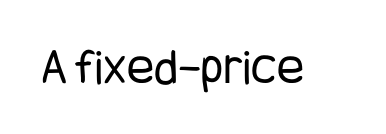
Q: Is the text bold? A: No.
Q: Is the text italic (slanted)? A: No, it is upright.
Q: Is the typeface a serif or a sans-serif typeface? A: Sans-serif.
Q: Is the text underlined? A: No.
Q: Is the spacing between letters normal or unusually wide? A: Normal.
Q: Width (condensed, normal, or wide)? A: Condensed.
Q: Stroke contrast? A: Low.
Q: x-height? A: Large.
